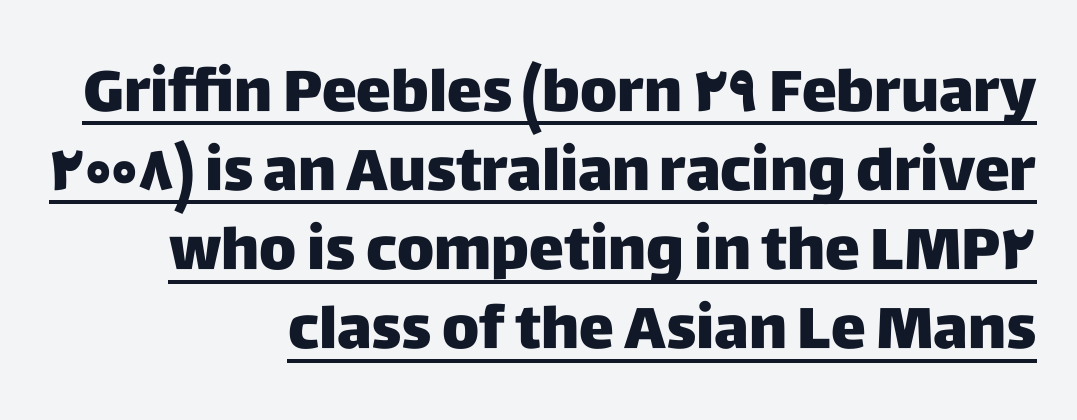
{"serif": "no", "italic": "no", "width": "normal", "stroke_contrast": "low", "x_height": "large", "monospaced": "no", "underline": "yes", "align": "right", "line_spacing": "normal", "line_spacing_ratio": 1.34, "letter_spacing": "normal", "letter_spacing_em": 0.0, "glyph_px": 59}
